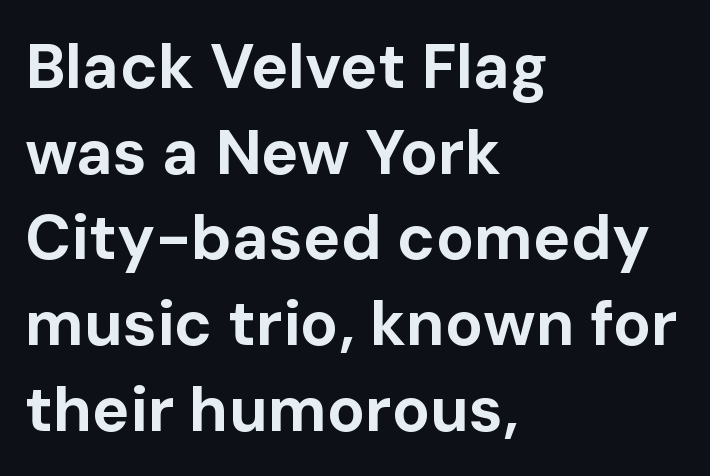
Q: Is the text bold? A: Yes.
Q: Is the text italic (slanted)? A: No, it is upright.
Q: Is the typeface a serif or a sans-serif typeface? A: Sans-serif.
Q: Is the text underlined? A: No.
Q: How is the paragraph aligned? A: Left-aligned.
Q: Is the spacing between letters normal or unusually wide? A: Normal.
Q: Is the spacing between lines tight, normal or loose? A: Normal.
Q: Width (condensed, normal, or wide)? A: Normal.
Q: Stroke contrast? A: Low.
Q: x-height? A: Medium.
Q: Monospaced? A: No.
